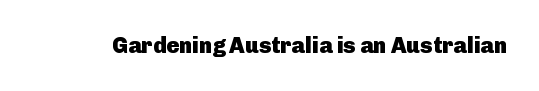
{"italic": "no", "bold": "yes", "underline": "no", "letter_spacing": "normal", "letter_spacing_em": 0.0, "glyph_px": 22}
